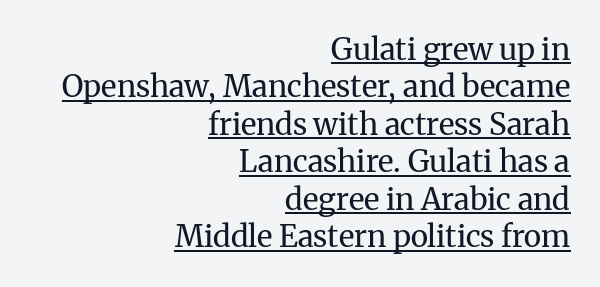
The image shows 30 px regular-weight serif type, upright; set right-aligned, normal line spacing (1.25x), normal letter spacing, underlined; medium stroke contrast and a medium x-height.
